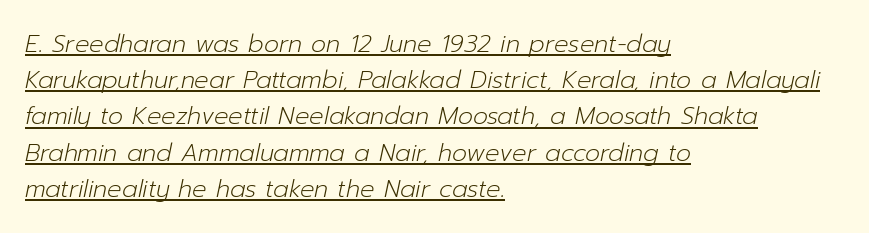
The image shows 24 px text type, italic (leaning right); set left-aligned, normal line spacing (1.51x), normal letter spacing, underlined.
